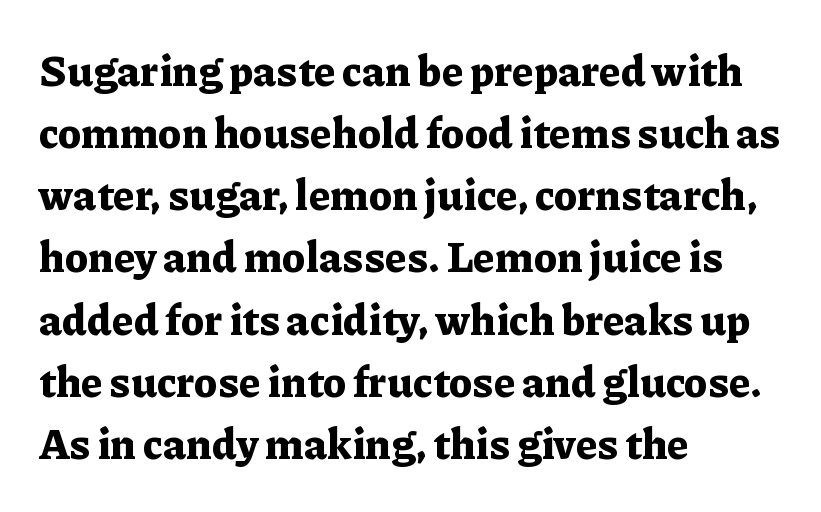
{"serif": "yes", "italic": "no", "bold": "yes", "weight": "bold", "width": "normal", "stroke_contrast": "low", "x_height": "medium", "monospaced": "no", "underline": "no", "align": "left", "line_spacing": "normal", "line_spacing_ratio": 1.48, "letter_spacing": "normal", "letter_spacing_em": 0.0, "glyph_px": 42}
